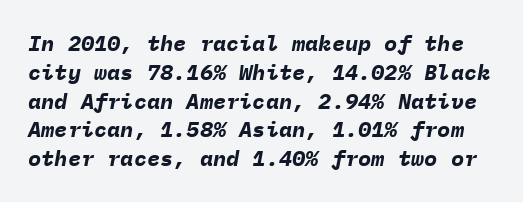
Words appear dense and cohesive because spacing is normal. It's the slanting kind of type. Is there much room between lines? A standard amount, neither cramped nor airy. Rule under the text: the space is simply empty. Notice how thick the strokes are: this is what a full bold looks like.
